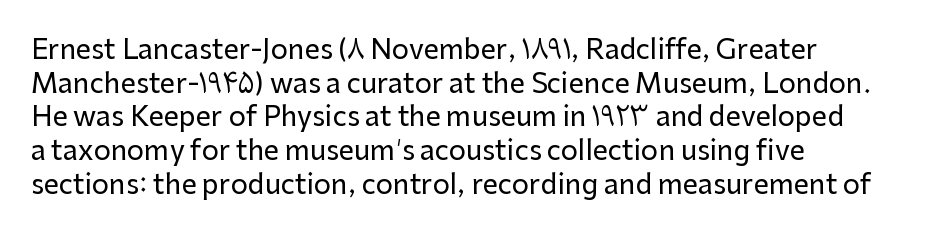
{"italic": "no", "underline": "no", "align": "left", "line_spacing": "normal", "line_spacing_ratio": 1.25, "letter_spacing": "normal", "letter_spacing_em": 0.0, "glyph_px": 27}
